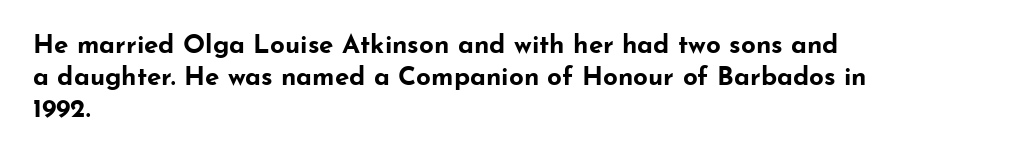
The image shows 26 px bold type, upright; set left-aligned, line spacing 1.24x, normal letter spacing, not underlined.
